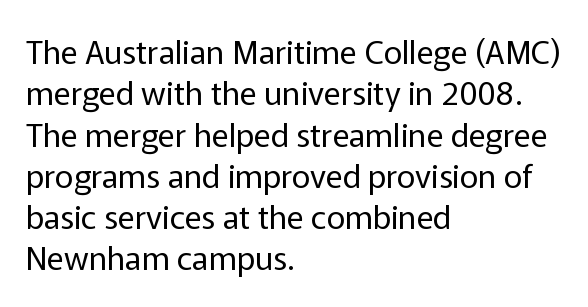
If you drew a ruler down the left edge, every line would touch it. Summary of weight: not heavy and not bold. The space beneath each line is pristine and unruled. Think of a printed novel: that variable character pitch is what you see here. Interline gaps are of average width in this sample.
